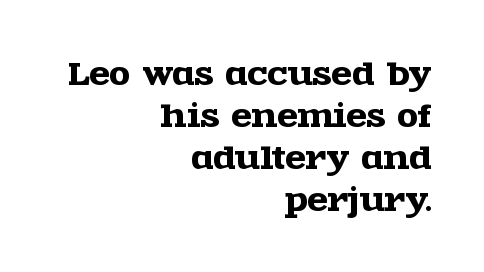
Q: Is the text italic (slanted)? A: No, it is upright.
Q: Is the typeface a serif or a sans-serif typeface? A: Serif.
Q: Is the text underlined? A: No.
Q: How is the paragraph aligned? A: Right-aligned.
Q: Is the spacing between letters normal or unusually wide? A: Normal.
Q: Is the spacing between lines tight, normal or loose? A: Normal.
Q: Width (condensed, normal, or wide)? A: Wide.
Q: x-height? A: Large.
Q: Monospaced? A: No.
